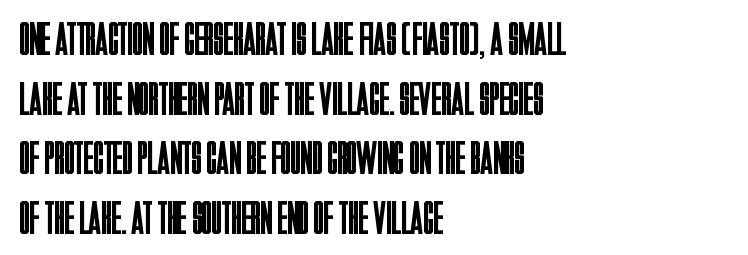
{"serif": "no", "italic": "no", "bold": "no", "weight": "regular", "width": "condensed", "stroke_contrast": "low", "x_height": "large", "monospaced": "no", "underline": "no", "align": "left", "line_spacing": "normal", "line_spacing_ratio": 1.27, "letter_spacing": "normal", "letter_spacing_em": 0.0, "glyph_px": 47}
